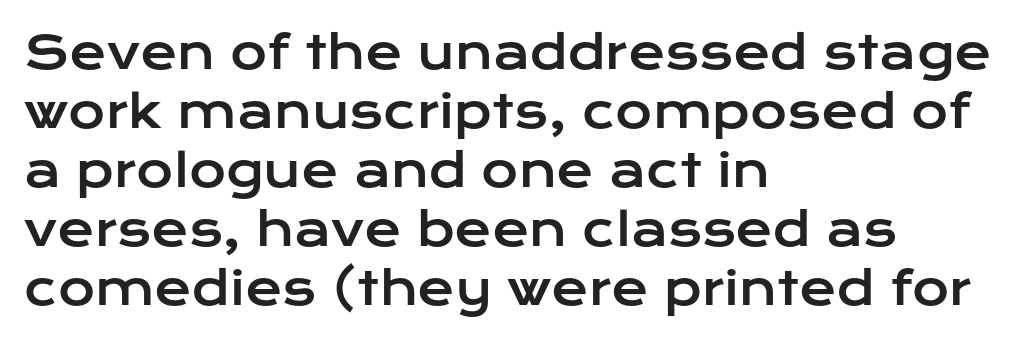
Q: Is the text italic (slanted)? A: No, it is upright.
Q: Is the typeface a serif or a sans-serif typeface? A: Sans-serif.
Q: Is the text underlined? A: No.
Q: How is the paragraph aligned? A: Left-aligned.
Q: Is the spacing between letters normal or unusually wide? A: Normal.
Q: Is the spacing between lines tight, normal or loose? A: Normal.
Q: Width (condensed, normal, or wide)? A: Wide.
Q: Stroke contrast? A: Low.
Q: x-height? A: Medium.
Q: Monospaced? A: No.
